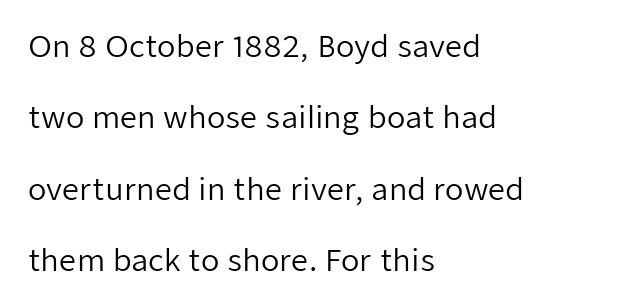
Q: Is the text bold? A: No.
Q: Is the text italic (slanted)? A: No, it is upright.
Q: Is the typeface a serif or a sans-serif typeface? A: Sans-serif.
Q: Is the text underlined? A: No.
Q: How is the paragraph aligned? A: Left-aligned.
Q: Is the spacing between letters normal or unusually wide? A: Normal.
Q: Is the spacing between lines tight, normal or loose? A: Loose.
Q: Width (condensed, normal, or wide)? A: Normal.
Q: Stroke contrast? A: Low.
Q: x-height? A: Medium.
Q: Monospaced? A: No.
